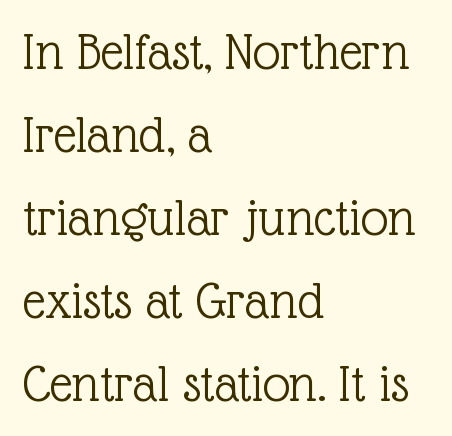
The lettering stays uniformly vertical, giving the passage a roman look. A typesetter would call this proportional, since set widths differ per character. Classification — serif. Tracking value appears to be zero — textbook default spacing. One-word summary of the alignment: left. Think standard paragraph weight, or any step lighter than that.
